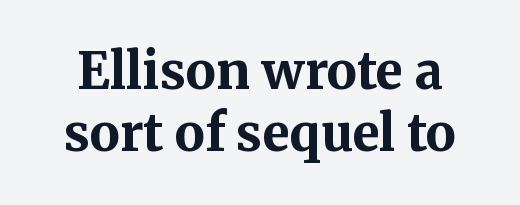
Q: Is the text bold? A: Yes.
Q: Is the text italic (slanted)? A: No, it is upright.
Q: Is the typeface a serif or a sans-serif typeface? A: Serif.
Q: Is the text underlined? A: No.
Q: Is the spacing between letters normal or unusually wide? A: Normal.
Q: Is the spacing between lines tight, normal or loose? A: Normal.
Q: Width (condensed, normal, or wide)? A: Normal.
Q: Stroke contrast? A: Medium.
Q: x-height? A: Medium.
Q: Monospaced? A: No.
